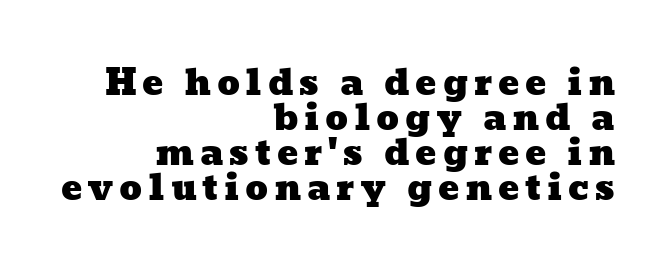
The image shows 35 px wide type; set right-aligned, tight line spacing (1.0x), not underlined; low stroke contrast and a medium x-height.
